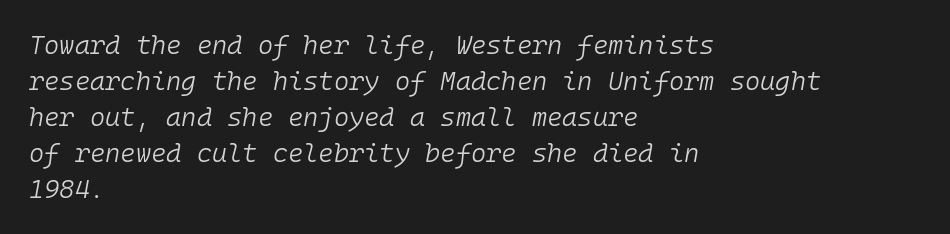
{"italic": "yes", "lean": "right", "slant_degrees": 10, "bold": "no", "underline": "no", "align": "left", "line_spacing": "normal", "line_spacing_ratio": 1.38, "letter_spacing": "normal", "letter_spacing_em": 0.0, "glyph_px": 26}
